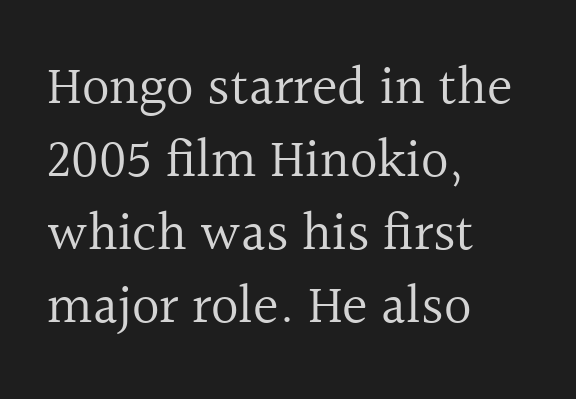
The block of text has a typical density, with ordinary space between rows. Italic? Not at all — the glyphs are vertical. Inter-character spacing is left at the font's built-in metrics. Where is the straight margin? On the left.
